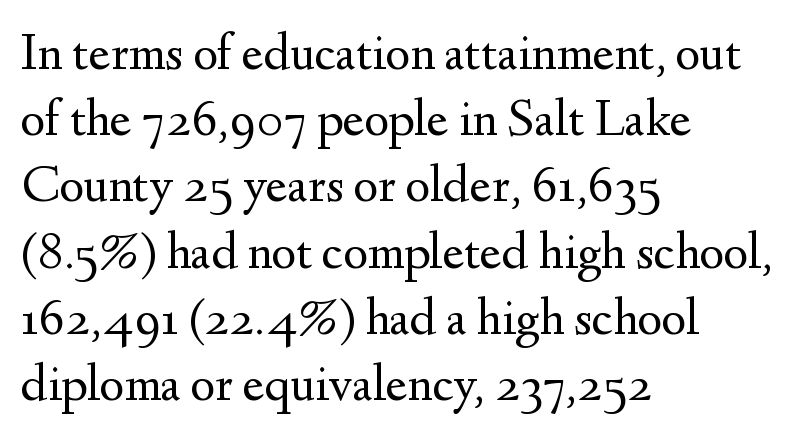
No extra ink here — the face is not bold. Between one letter and the next there's only the usual sliver of space. Left-aligned paragraph, ragged on the right. Rule under the text: the space is simply empty.
